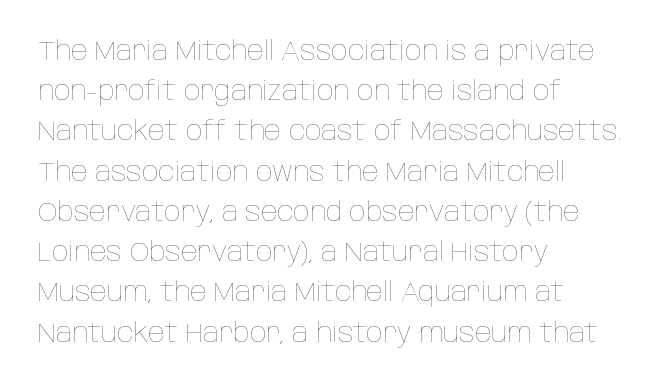
Q: Is the text bold? A: No.
Q: Is the text italic (slanted)? A: No, it is upright.
Q: Is the text underlined? A: No.
Q: How is the paragraph aligned? A: Left-aligned.
Q: Is the spacing between letters normal or unusually wide? A: Normal.
Q: Is the spacing between lines tight, normal or loose? A: Normal.
